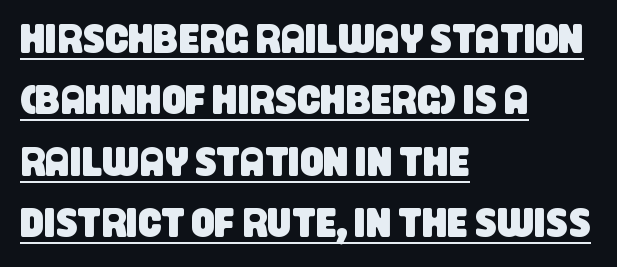
The image shows 41 px condensed sans-serif type; set left-aligned, normal line spacing (1.5x), normal letter spacing, underlined; low stroke contrast and a large x-height.
